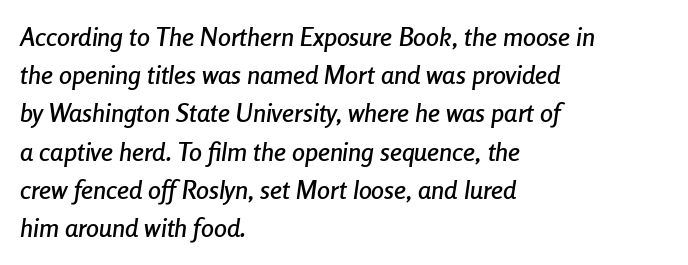
The image shows 26 px text type, italic (leaning right); set left-aligned, normal line spacing (1.47x), normal letter spacing, not underlined.
